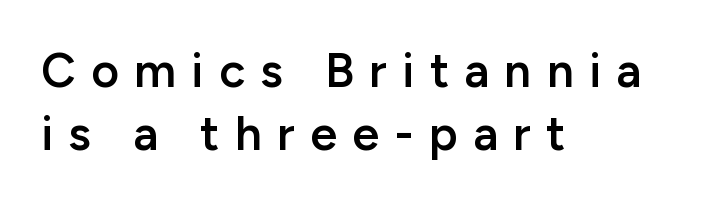
{"serif": "no", "italic": "no", "bold": "semi", "weight": "semibold", "width": "normal", "stroke_contrast": "low", "x_height": "medium", "monospaced": "no", "underline": "no", "align": "left", "line_spacing": "normal", "line_spacing_ratio": 1.31, "letter_spacing": "wide", "letter_spacing_em": 0.32, "glyph_px": 48}
